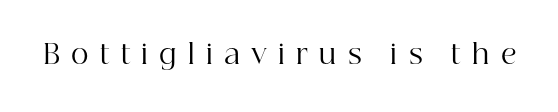
Q: Is the text bold? A: No.
Q: Is the text italic (slanted)? A: No, it is upright.
Q: Is the text underlined? A: No.
Q: Is the spacing between letters normal or unusually wide? A: Unusually wide.
